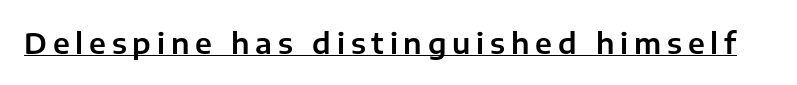
The image shows 29 px sans-serif type, upright; set unusually wide letter spacing (+0.2 em), underlined; low stroke contrast and a medium x-height.
